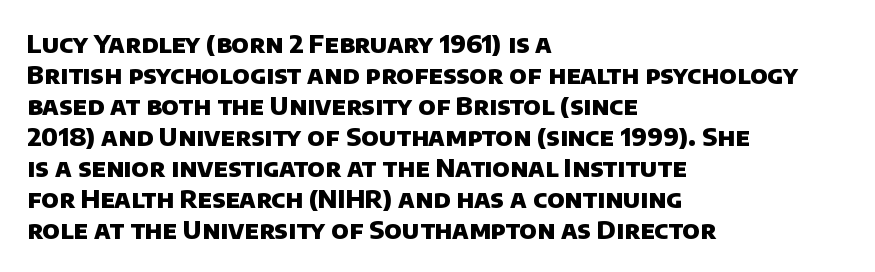
{"bold": "yes", "underline": "no", "align": "left", "line_spacing_ratio": 1.24, "letter_spacing": "normal", "letter_spacing_em": 0.0, "glyph_px": 25}
